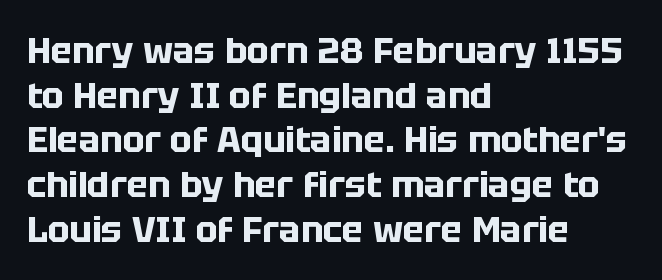
{"serif": "no", "italic": "no", "bold": "yes", "weight": "bold", "width": "normal", "stroke_contrast": "low", "x_height": "large", "monospaced": "no", "underline": "no", "align": "left", "line_spacing_ratio": 1.24, "letter_spacing": "normal", "letter_spacing_em": 0.0, "glyph_px": 36}
